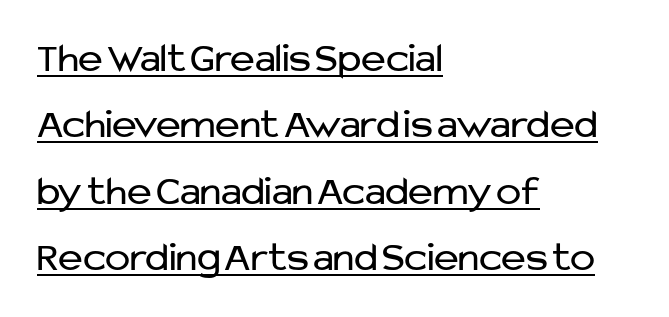
Serifs: no, the terminals of the letterforms are clean. The font's upright variant was chosen for this text. Ink coverage per letter is moderate at most. The ragged edge is on the right, which tells us the setting is flush left.
